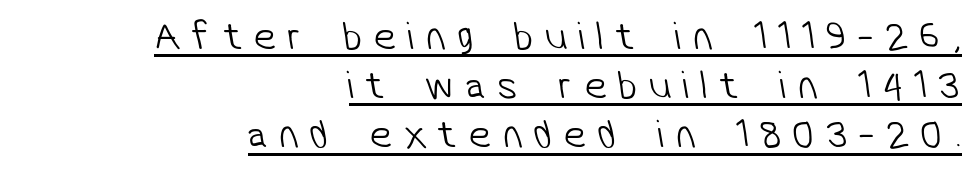
Vertical stems look standard width or narrower in stroke. The horizontal fit of the characters is loose and conspicuously gappy. Looks like regular typesetting: each glyph gets only the width it needs. The lines in this sample share a right terminus and differ only in where they begin. This rendering features underlined lettering.
